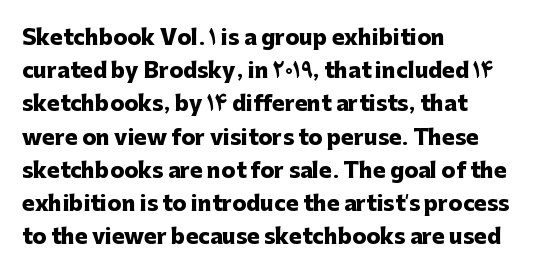
Q: Is the text bold? A: Yes.
Q: Is the text italic (slanted)? A: No, it is upright.
Q: Is the text underlined? A: No.
Q: How is the paragraph aligned? A: Left-aligned.
Q: Is the spacing between letters normal or unusually wide? A: Normal.
Q: Is the spacing between lines tight, normal or loose? A: Normal.
